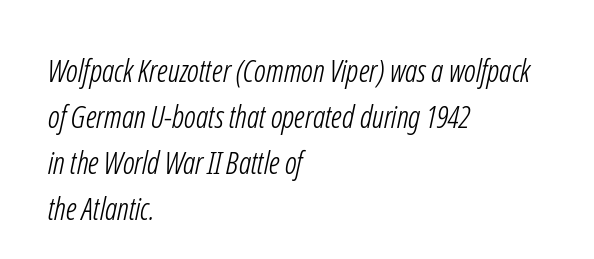
{"serif": "no", "bold": "no", "weight": "light", "width": "condensed", "stroke_contrast": "low", "x_height": "medium", "monospaced": "no", "underline": "no", "align": "left", "line_spacing": "normal", "line_spacing_ratio": 1.48, "letter_spacing": "normal", "letter_spacing_em": 0.0, "glyph_px": 31}
